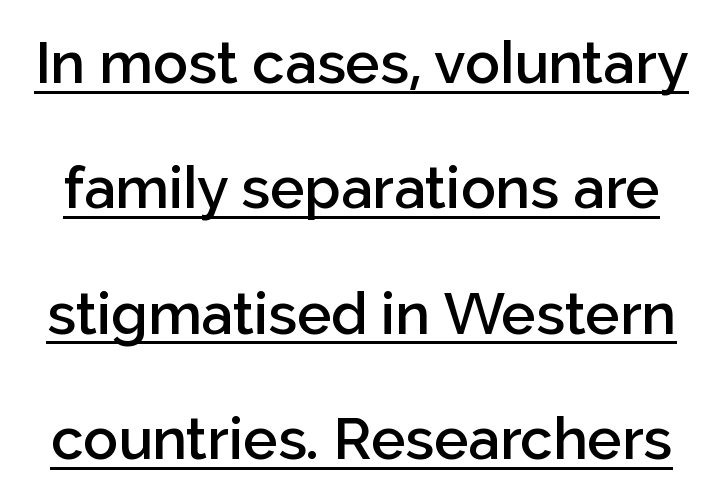
Honestly, the rows look like they've been pulled way apart. Designer's note — italics off, roman on. Spacing between characters is what you'd get straight out of the box. Stroke thickness is moderately raised; the sample reads as semibold.
